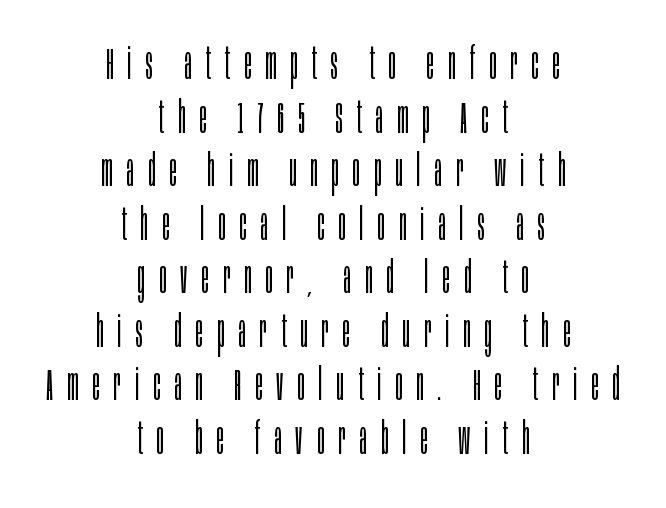
The space directly below the letters is spotless. Grotesque or geometric, the face here clearly has no serifs. If you drew a line through each stem, it would be perfectly vertical. Spacing between characters has been opened up far beyond the box default. The passage shown is not bold in any degree. The lines in this sample share a center point and differ in where they start and stop.
